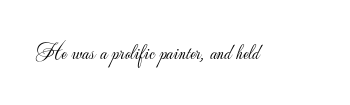
The image shows 22 px text type; set normal letter spacing, not underlined.
